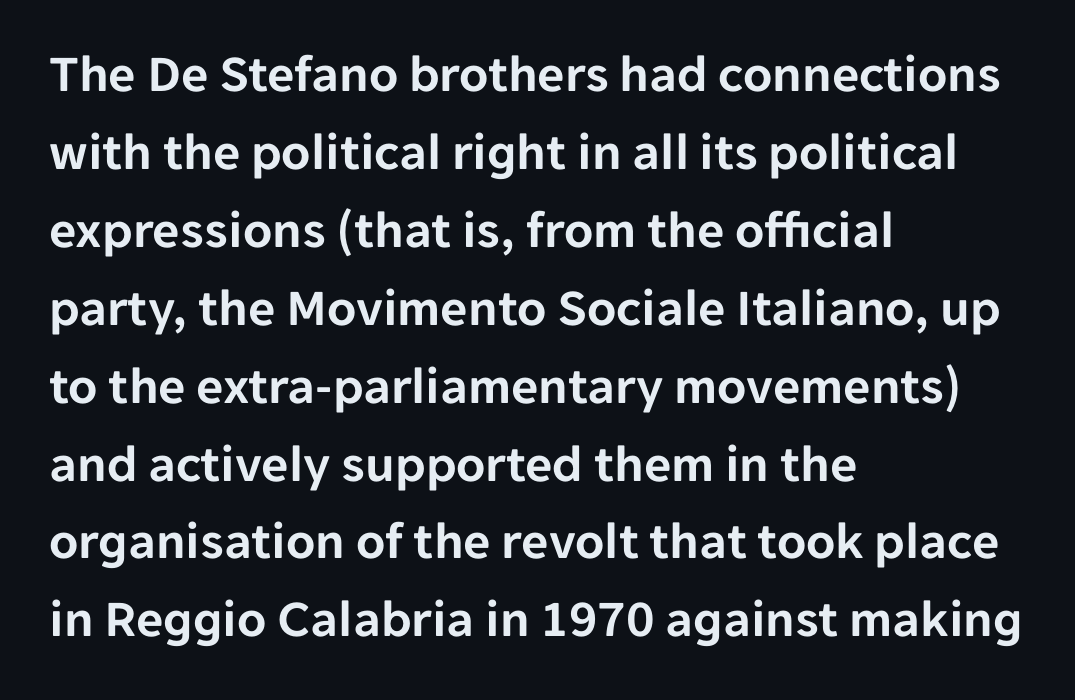
{"serif": "no", "italic": "no", "width": "normal", "stroke_contrast": "low", "x_height": "medium", "monospaced": "no", "underline": "no", "align": "left", "line_spacing": "normal", "line_spacing_ratio": 1.47, "letter_spacing": "normal", "letter_spacing_em": 0.0, "glyph_px": 53}
